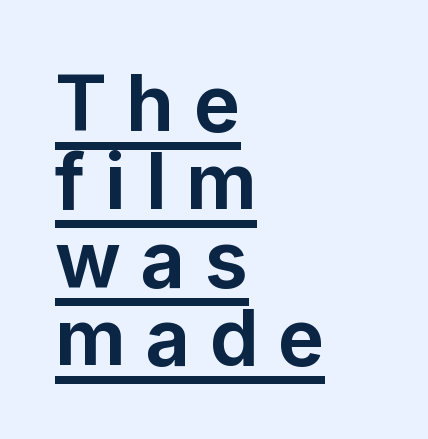
{"serif": "no", "italic": "no", "bold": "yes", "weight": "bold", "width": "normal", "stroke_contrast": "low", "x_height": "medium", "monospaced": "no", "underline": "yes", "align": "left", "line_spacing": "tight", "line_spacing_ratio": 1.0, "letter_spacing": "wide", "letter_spacing_em": 0.25, "glyph_px": 78}
